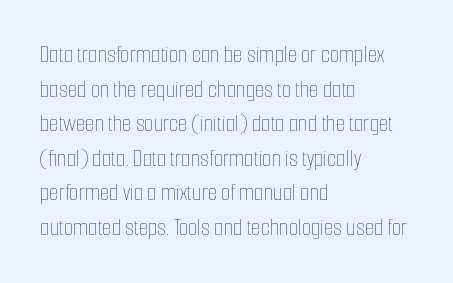
The image shows 24 px text type, upright; set left-aligned, normal line spacing (1.44x), normal letter spacing, not underlined.
